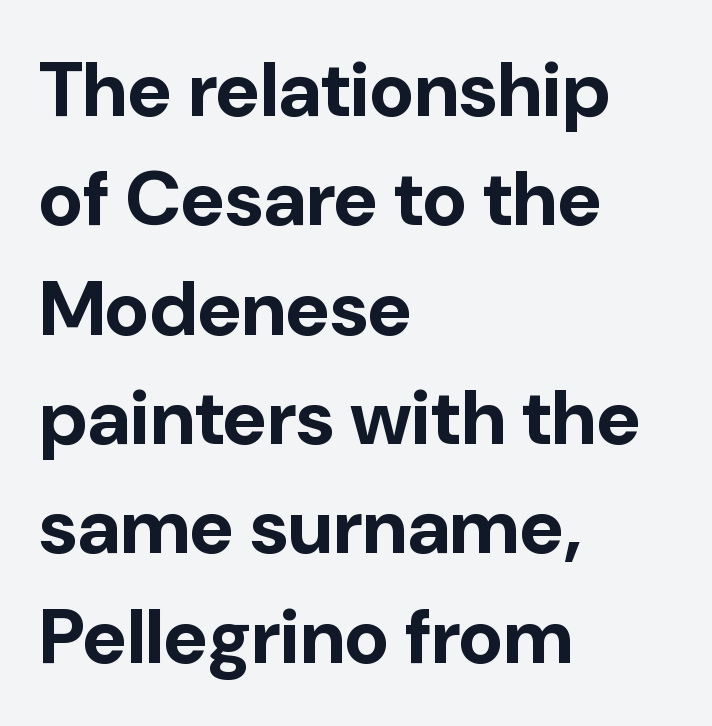
Upright lettering throughout. Classification — sans serif. The letters advance in unequal steps, a hallmark of proportional type. Spacing between characters is what you'd get straight out of the box. Leftover space on each line is placed entirely after the last word.
